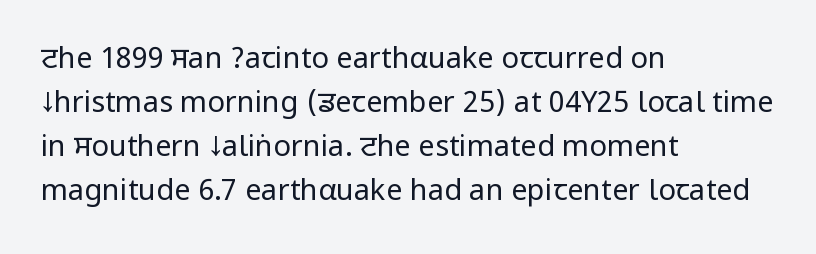
The image shows 29 px regular-weight, condensed sans-serif type, upright; set left-aligned, normal line spacing (1.52x), normal letter spacing, not underlined; low stroke contrast.
